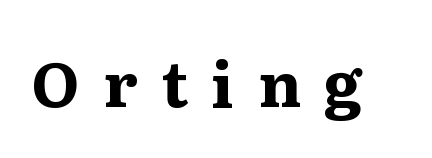
{"serif": "yes", "italic": "no", "bold": "yes", "weight": "bold", "width": "normal", "stroke_contrast": "medium", "x_height": "medium", "monospaced": "no", "underline": "no", "letter_spacing": "wide", "letter_spacing_em": 0.37, "glyph_px": 63}
